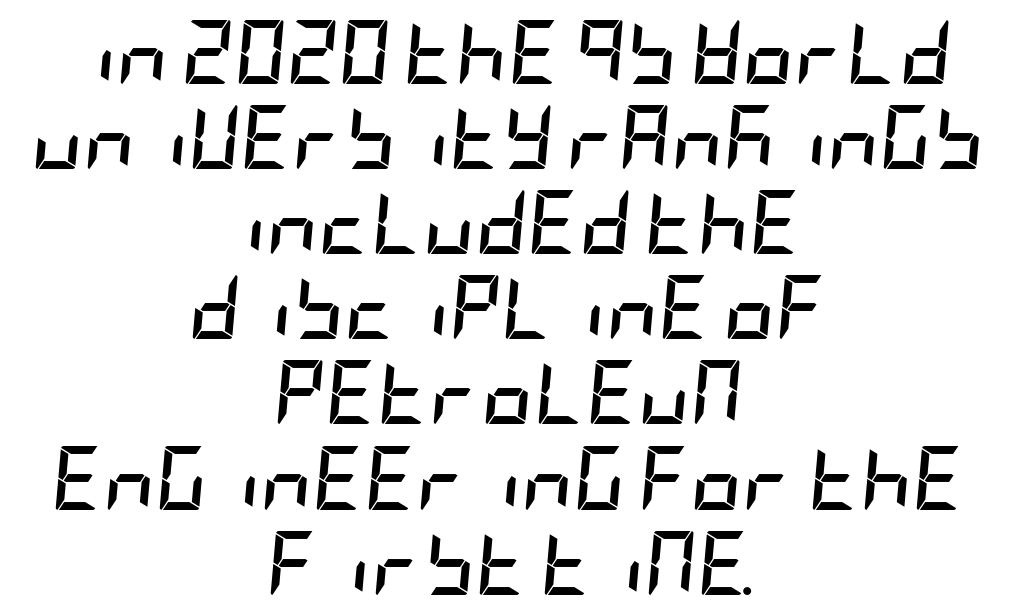
Strong, thick strokes mark this as bold type. Caption: multi-line text, centered on the measure. A typesetter would mark this as italic. In terms of letterspacing, this is plain default setting.
